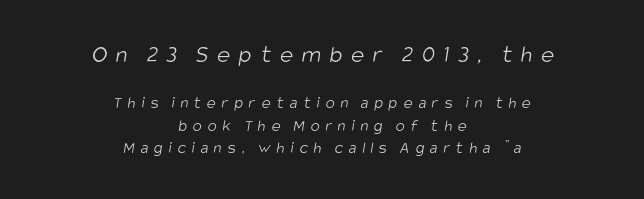
The image shows 25 px text type; set centered, normal line spacing (1.3x), unusually wide letter spacing (+0.34 em), not underlined; the first (top) block is 1.47x larger.
